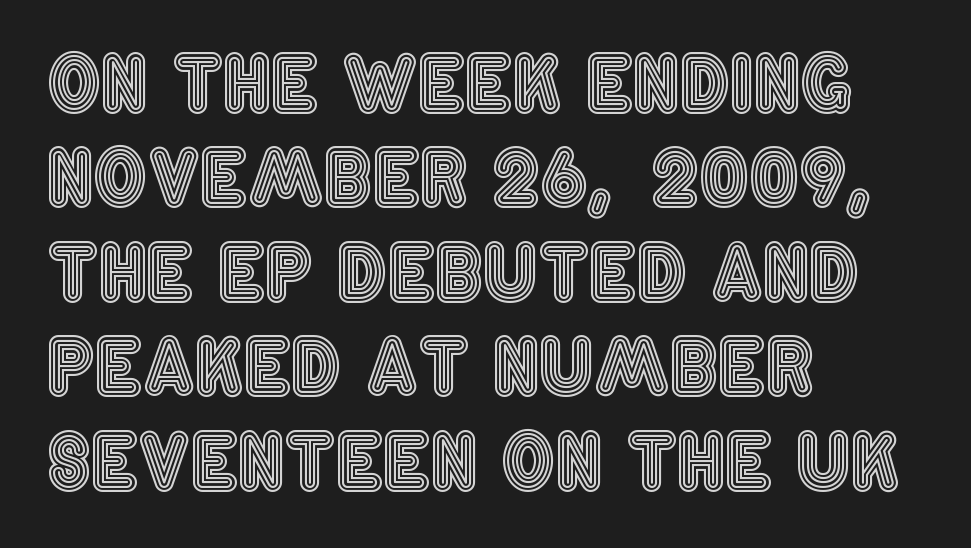
Q: Is the text italic (slanted)? A: No, it is upright.
Q: Is the text underlined? A: No.
Q: How is the paragraph aligned? A: Left-aligned.
Q: Is the spacing between letters normal or unusually wide? A: Normal.
Q: Is the spacing between lines tight, normal or loose? A: Normal.
Q: Width (condensed, normal, or wide)? A: Condensed.
Q: x-height? A: Large.
Q: Monospaced? A: No.
